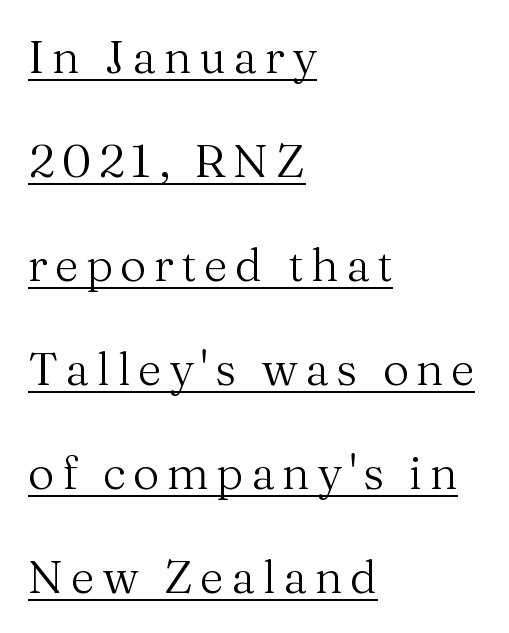
The image shows 46 px regular-weight serif type, upright; set left-aligned, loose line spacing (2.26x), underlined; medium stroke contrast and a medium x-height.
